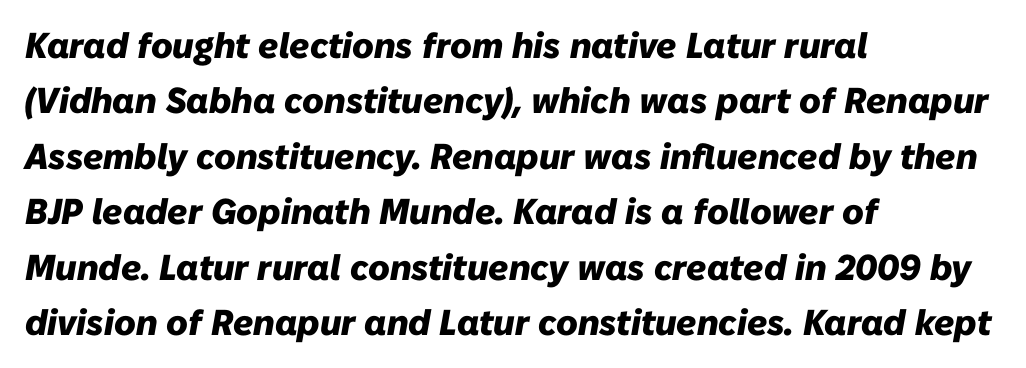
The image shows 36 px heavy type, italic (leaning right); set left-aligned, normal line spacing (1.54x), normal letter spacing, not underlined; low stroke contrast and a medium x-height.
